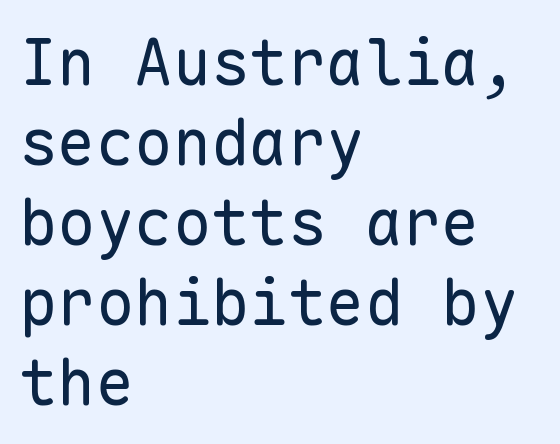
The words here are not underlined. The strokes are not fattened; the text isn't bold. Is the letter spacing exaggerated? No — it looks like the ordinary default. This sample has the even, mechanical cadence of fixed-width lettering. A classic flush-left, rag-right setting is used for this passage.
